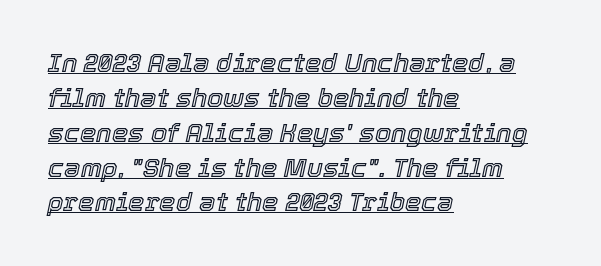
In designer terms, the underline attribute is active on this setting. Left-aligned paragraph, ragged on the right. Whoever set this chose a conventional vertical rhythm. The typography opts for an oblique posture over an upright one. No extra tracking has been applied to these lines.
